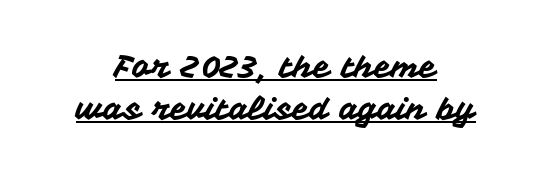
{"serif": "no", "width": "normal", "stroke_contrast": "medium", "x_height": "medium", "monospaced": "no", "underline": "yes", "align": "center", "line_spacing": "normal", "line_spacing_ratio": 1.37, "letter_spacing": "normal", "letter_spacing_em": 0.0, "glyph_px": 31}
